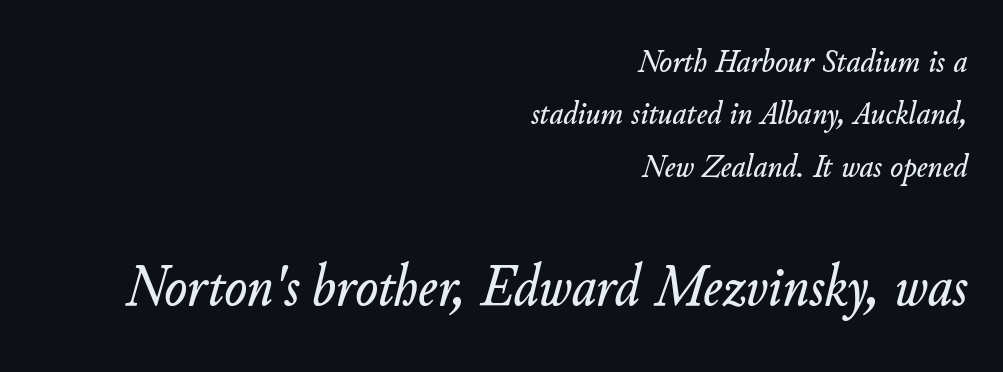
The image shows 60 px text type, italic (leaning right); set right-aligned, normal line spacing (1.54x), normal letter spacing, not underlined; the second (bottom) block is 1.76x larger; low stroke contrast and a small x-height.
